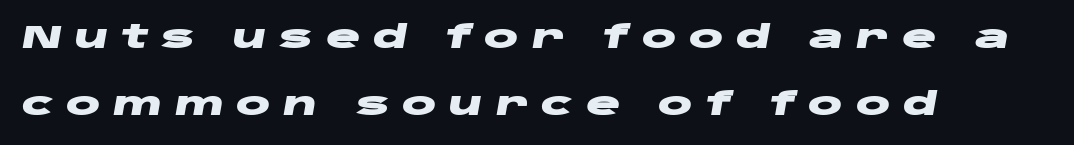
Q: Is the text bold? A: Yes.
Q: Is the text italic (slanted)? A: Yes, it leans right by about 10 degrees.
Q: Is the text underlined? A: No.
Q: How is the paragraph aligned? A: Left-aligned.
Q: Is the spacing between letters normal or unusually wide? A: Unusually wide.
Q: Is the spacing between lines tight, normal or loose? A: Loose.
Q: Width (condensed, normal, or wide)? A: Wide.
Q: Stroke contrast? A: Low.
Q: x-height? A: Large.
Q: Monospaced? A: No.
